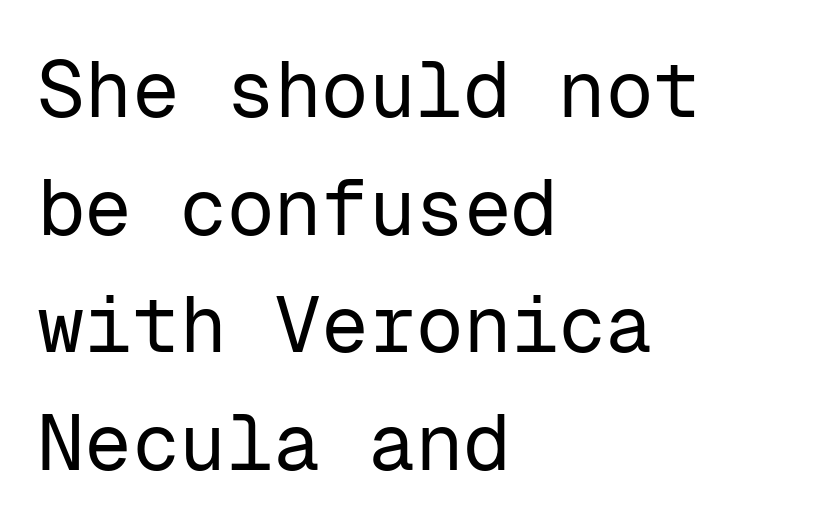
{"serif": "no", "italic": "no", "bold": "no", "weight": "regular", "width": "normal", "stroke_contrast": "low", "x_height": "medium", "monospaced": "yes", "underline": "no", "align": "left", "line_spacing": "normal", "line_spacing_ratio": 1.49, "letter_spacing": "normal", "letter_spacing_em": 0.0, "glyph_px": 79}
